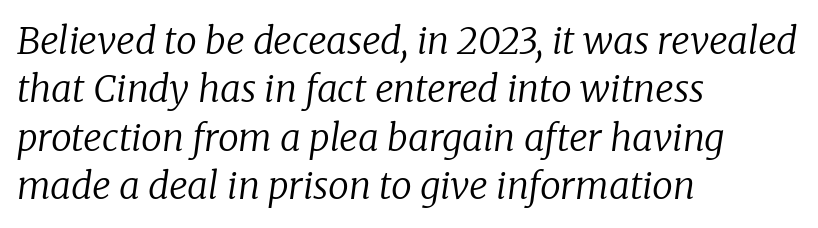
Q: Is the text bold? A: No.
Q: Is the text italic (slanted)? A: Yes, it leans right by about 8 degrees.
Q: Is the typeface a serif or a sans-serif typeface? A: Serif.
Q: Is the text underlined? A: No.
Q: How is the paragraph aligned? A: Left-aligned.
Q: Is the spacing between letters normal or unusually wide? A: Normal.
Q: Is the spacing between lines tight, normal or loose? A: Normal.
Q: Width (condensed, normal, or wide)? A: Normal.
Q: Stroke contrast? A: Low.
Q: x-height? A: Medium.
Q: Monospaced? A: No.
